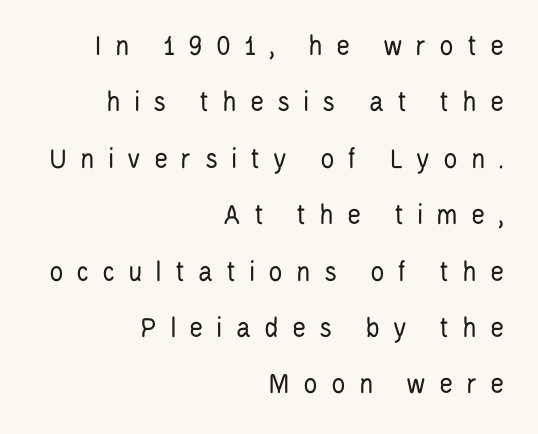
Q: Is the text bold? A: No.
Q: Is the text italic (slanted)? A: No, it is upright.
Q: Is the typeface a serif or a sans-serif typeface? A: Sans-serif.
Q: Is the text underlined? A: No.
Q: How is the paragraph aligned? A: Right-aligned.
Q: Is the spacing between letters normal or unusually wide? A: Unusually wide.
Q: Width (condensed, normal, or wide)? A: Condensed.
Q: Stroke contrast? A: Low.
Q: x-height? A: Large.
Q: Monospaced? A: No.
